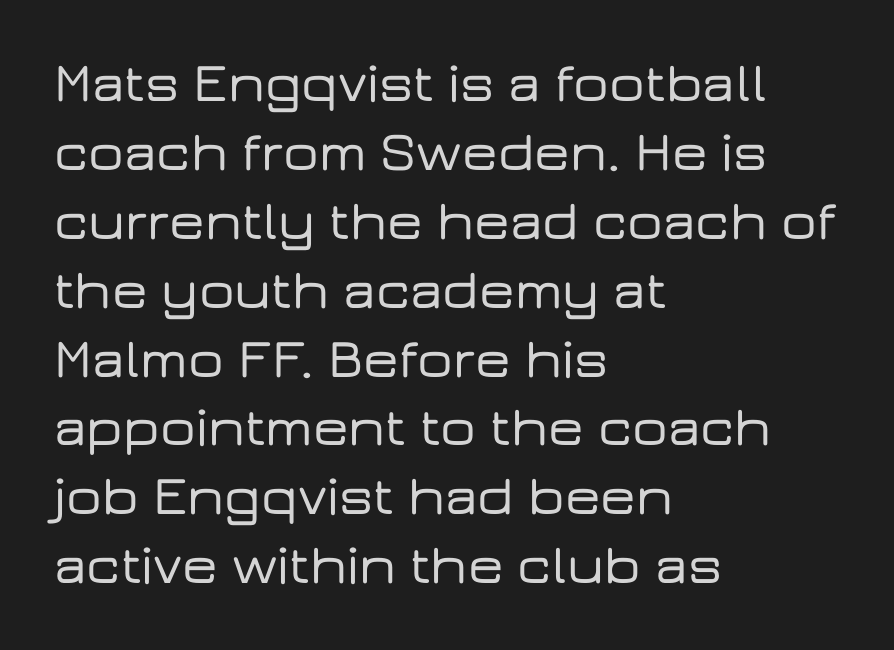
{"serif": "no", "italic": "no", "width": "wide", "stroke_contrast": "low", "x_height": "medium", "monospaced": "no", "underline": "no", "align": "left", "line_spacing_ratio": 1.23, "letter_spacing": "normal", "letter_spacing_em": 0.0, "glyph_px": 56}
